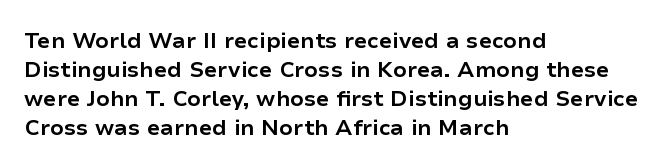
The image shows 22 px bold type, upright; set left-aligned, normal line spacing (1.32x), normal letter spacing, not underlined.
